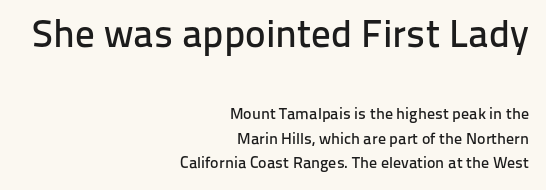
The image shows 39 px sans-serif type, upright; set right-aligned, normal line spacing (1.52x), normal letter spacing, not underlined; the first (top) block is 2.44x larger; low stroke contrast and a medium x-height.
